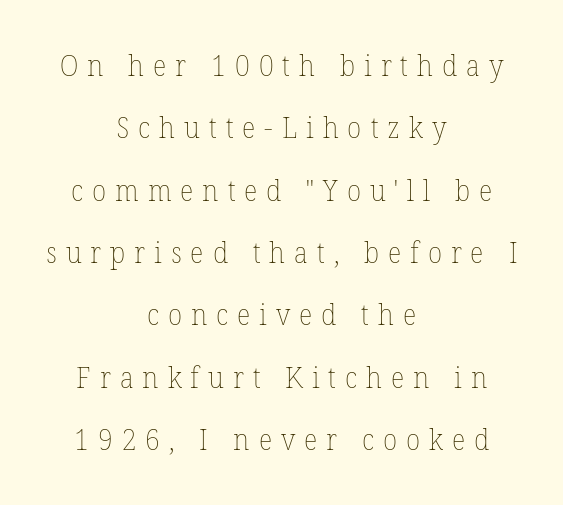
The image shows 29 px thin type, upright; set centered, loose line spacing (2.15x), unusually wide letter spacing (+0.31 em), not underlined; low stroke contrast and a medium x-height.
